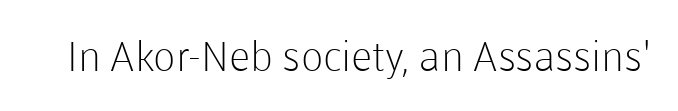
I'd call this a sans setting — the letters go barefoot. The zone under the glyphs is completely vacant. No chunkiness to these letters — they're not bold. The rendering uses natural spacing where letterforms have individual widths. You can tell it's not italic because the verticals are truly vertical. Tracking value appears to be zero — textbook default spacing.
